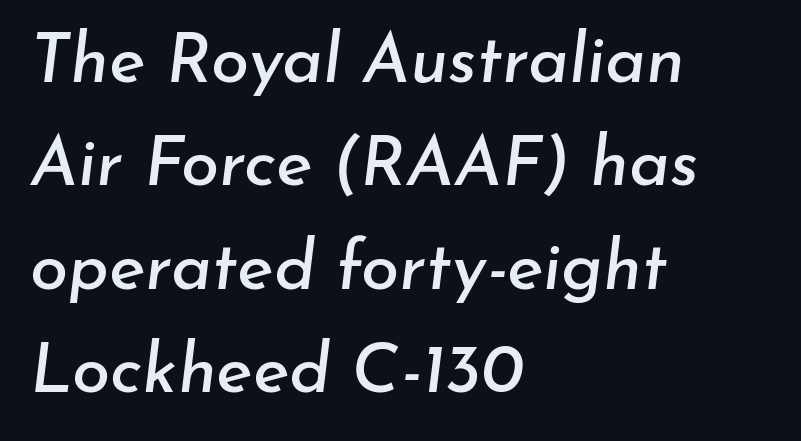
Q: Is the text italic (slanted)? A: Yes, it leans right by about 7 degrees.
Q: Is the text underlined? A: No.
Q: How is the paragraph aligned? A: Left-aligned.
Q: Is the spacing between letters normal or unusually wide? A: Normal.
Q: Is the spacing between lines tight, normal or loose? A: Normal.
Q: Width (condensed, normal, or wide)? A: Normal.
Q: Stroke contrast? A: Low.
Q: x-height? A: Small.
Q: Monospaced? A: No.
